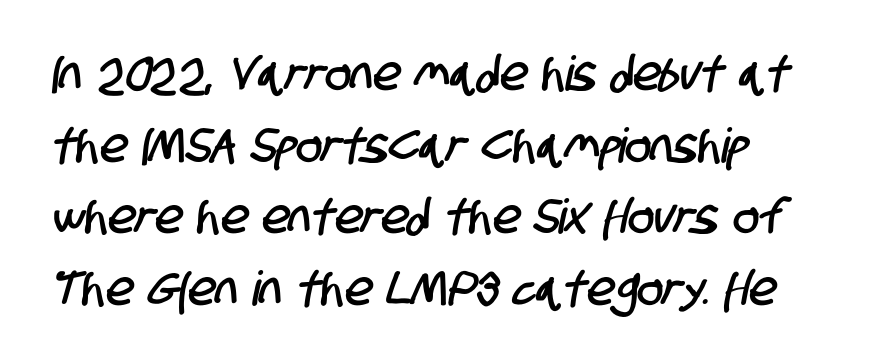
Q: Is the typeface a serif or a sans-serif typeface? A: Sans-serif.
Q: Is the text underlined? A: No.
Q: How is the paragraph aligned? A: Left-aligned.
Q: Is the spacing between letters normal or unusually wide? A: Normal.
Q: Is the spacing between lines tight, normal or loose? A: Normal.
Q: Width (condensed, normal, or wide)? A: Condensed.
Q: Stroke contrast? A: Low.
Q: x-height? A: Large.
Q: Monospaced? A: No.
